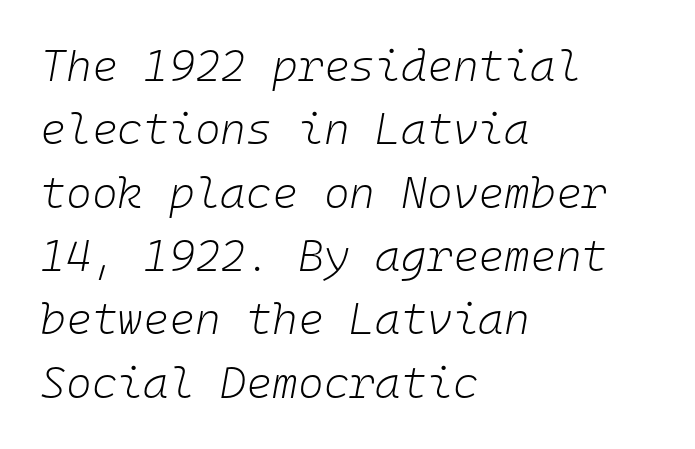
Q: Is the text bold? A: No.
Q: Is the text italic (slanted)? A: Yes, it leans right by about 10 degrees.
Q: Is the text underlined? A: No.
Q: How is the paragraph aligned? A: Left-aligned.
Q: Is the spacing between letters normal or unusually wide? A: Normal.
Q: Is the spacing between lines tight, normal or loose? A: Normal.
Q: Width (condensed, normal, or wide)? A: Normal.
Q: Stroke contrast? A: Low.
Q: x-height? A: Medium.
Q: Monospaced? A: Yes.
